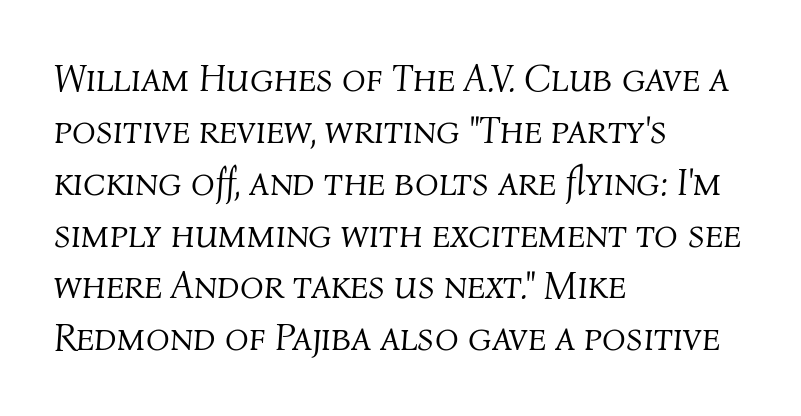
{"italic": "yes", "lean": "right", "slant_degrees": 4, "bold": "no", "weight": "light", "width": "normal", "stroke_contrast": "medium", "x_height": "medium", "monospaced": "no", "underline": "no", "align": "left", "line_spacing": "normal", "line_spacing_ratio": 1.33, "letter_spacing": "normal", "letter_spacing_em": 0.0, "glyph_px": 39}
